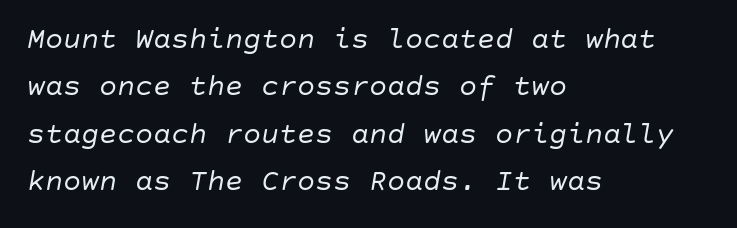
Q: Is the text bold? A: No.
Q: Is the text italic (slanted)? A: Yes, it leans right by about 10 degrees.
Q: Is the text underlined? A: No.
Q: How is the paragraph aligned? A: Left-aligned.
Q: Is the spacing between letters normal or unusually wide? A: Normal.
Q: Is the spacing between lines tight, normal or loose? A: Normal.
Q: Width (condensed, normal, or wide)? A: Normal.
Q: Stroke contrast? A: Low.
Q: x-height? A: Large.
